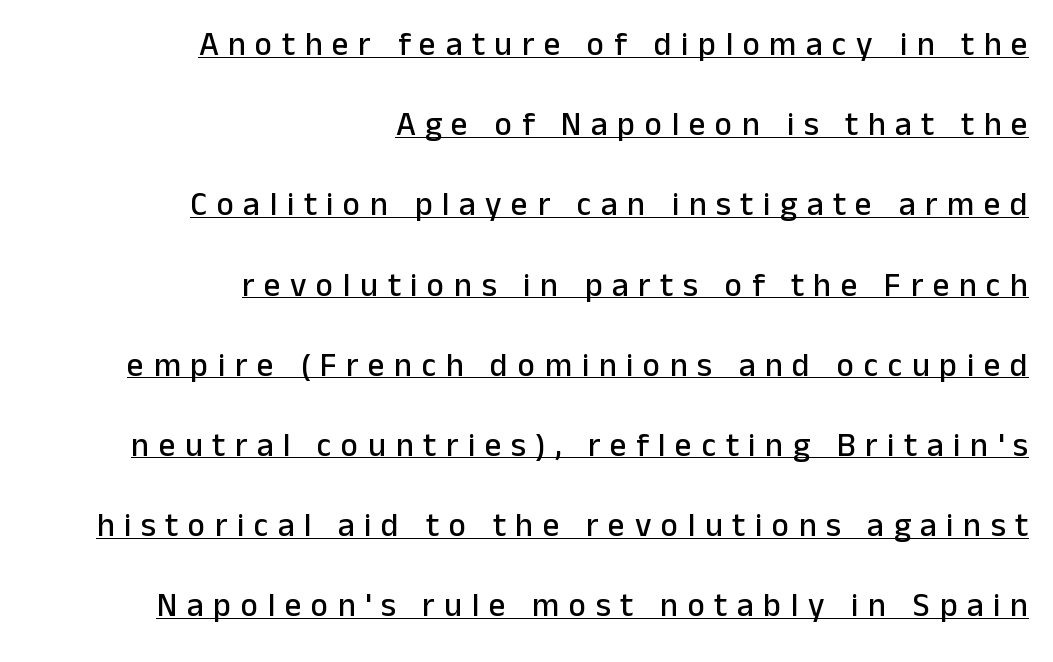
The image shows 33 px sans-serif type, upright; set right-aligned, loose line spacing (2.43x), unusually wide letter spacing (+0.29 em), underlined; low stroke contrast and a medium x-height.
